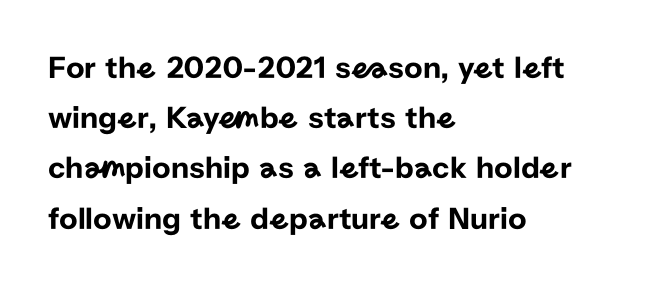
Q: Is the text italic (slanted)? A: No, it is upright.
Q: Is the typeface a serif or a sans-serif typeface? A: Sans-serif.
Q: Is the text underlined? A: No.
Q: How is the paragraph aligned? A: Left-aligned.
Q: Is the spacing between letters normal or unusually wide? A: Normal.
Q: Is the spacing between lines tight, normal or loose? A: Normal.
Q: Width (condensed, normal, or wide)? A: Normal.
Q: Stroke contrast? A: Low.
Q: x-height? A: Medium.
Q: Monospaced? A: No.
